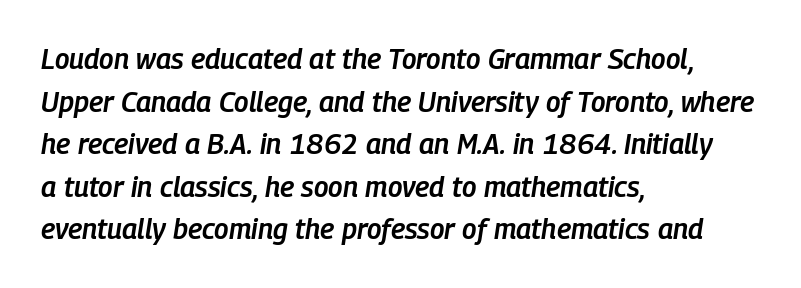
Q: Is the text bold? A: Semi-bold.
Q: Is the text italic (slanted)? A: Yes, it leans right by about 9 degrees.
Q: Is the text underlined? A: No.
Q: How is the paragraph aligned? A: Left-aligned.
Q: Is the spacing between letters normal or unusually wide? A: Normal.
Q: Is the spacing between lines tight, normal or loose? A: Normal.
Q: Width (condensed, normal, or wide)? A: Condensed.
Q: Stroke contrast? A: Low.
Q: x-height? A: Medium.
Q: Monospaced? A: No.
